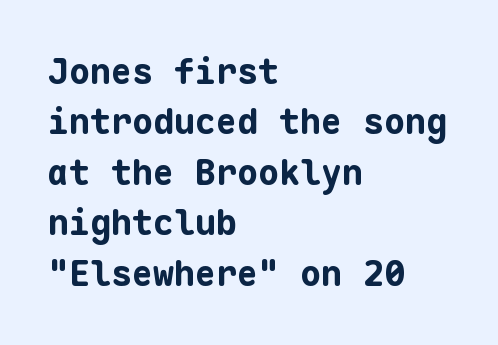
Letters rest on an invisible, unmarked baseline. Every character sits straight up, as roman type does. These lines are rendered in a fixed-pitch font. Caption: standard tracking, unaltered.
